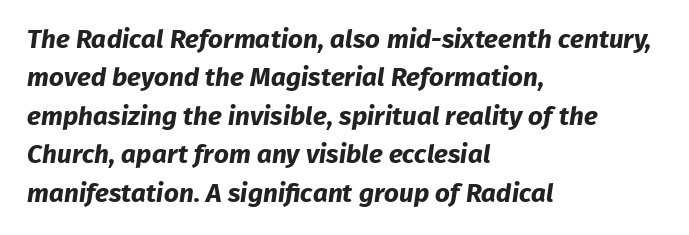
{"bold": "yes", "underline": "no", "align": "left", "line_spacing": "normal", "line_spacing_ratio": 1.48, "letter_spacing": "normal", "letter_spacing_em": 0.0, "glyph_px": 26}
